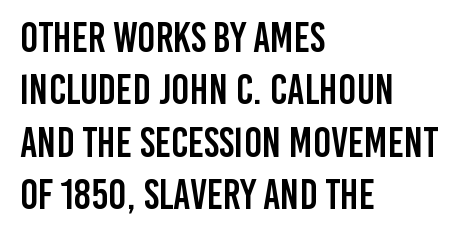
{"serif": "no", "italic": "no", "width": "condensed", "stroke_contrast": "low", "x_height": "large", "monospaced": "no", "underline": "no", "align": "left", "line_spacing": "normal", "line_spacing_ratio": 1.25, "letter_spacing": "normal", "letter_spacing_em": 0.0, "glyph_px": 42}
